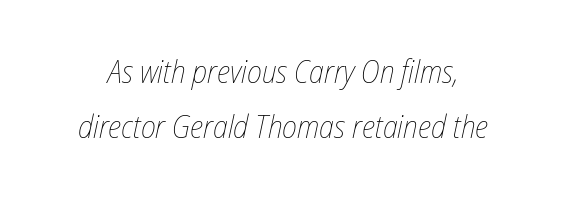
No heavy texture on the line: the type isn't bold. Look at the tracking — it's just the regular setting, nothing added. The area under the type is left untouched. The passage shown is typed in a proportional face where columns would drift. In terms of posture, this sample is oblique.
